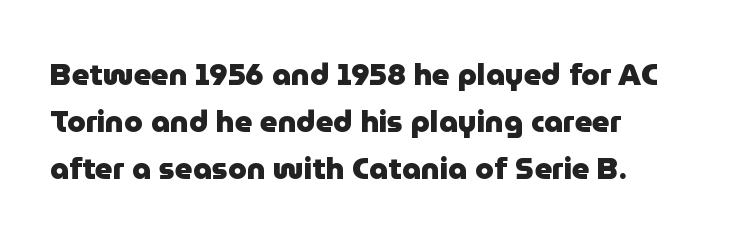
No feet cap the strokes, marking this as sans-serif type. The rendering uses a bold face; every stroke is thick and dark. Tall strokes in this sample are plumb rather than angled. You could not count columns in this text — the font is proportionally spaced. Vertical spacing — default. No word sits above an underline.
